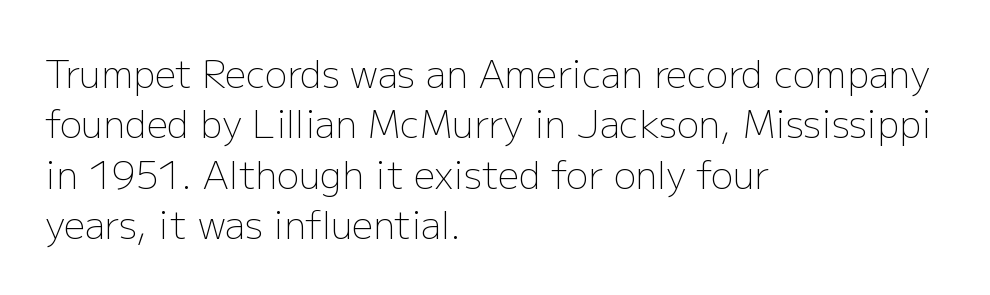
The passage shown stacks its lines at a standard gap. A typesetter would call this proportional, since set widths differ per character. Unmarked baselines from the first word to the last. Style check: upright. Nope, no serifs anywhere on these letters.
